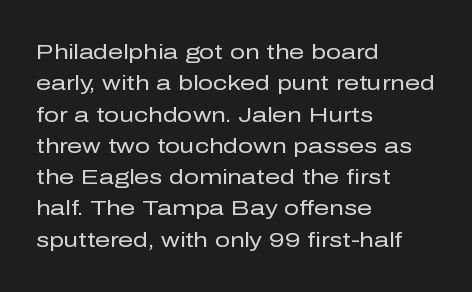
Q: Is the text bold? A: No.
Q: Is the text italic (slanted)? A: No, it is upright.
Q: Is the text underlined? A: No.
Q: How is the paragraph aligned? A: Left-aligned.
Q: Is the spacing between letters normal or unusually wide? A: Normal.
Q: Is the spacing between lines tight, normal or loose? A: Normal.
